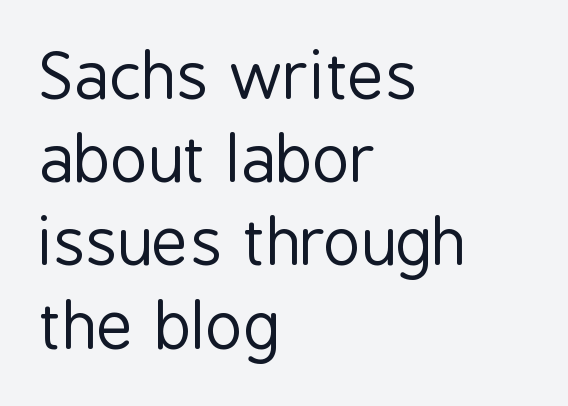
{"serif": "no", "italic": "no", "bold": "no", "weight": "regular", "width": "condensed", "stroke_contrast": "low", "x_height": "medium", "monospaced": "no", "underline": "no", "align": "left", "line_spacing": "normal", "line_spacing_ratio": 1.3, "letter_spacing": "normal", "letter_spacing_em": 0.0, "glyph_px": 64}
